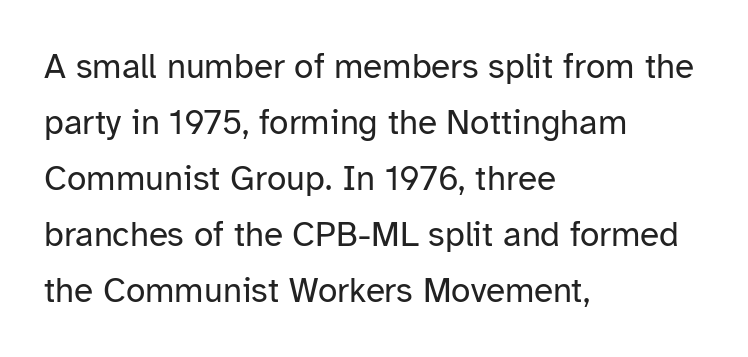
Horizontally, the lines are justified to the leading edge only. Does extra space separate the letters? No, they use regular spacing. When letters stand straight like this, we call the style roman or upright. The weight tops out at a normal text grade.
